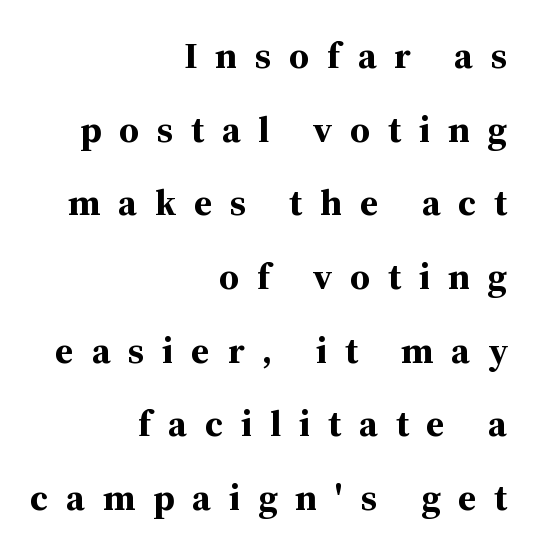
Q: Is the text bold? A: Yes.
Q: Is the text italic (slanted)? A: No, it is upright.
Q: Is the typeface a serif or a sans-serif typeface? A: Serif.
Q: Is the text underlined? A: No.
Q: How is the paragraph aligned? A: Right-aligned.
Q: Is the spacing between letters normal or unusually wide? A: Unusually wide.
Q: Is the spacing between lines tight, normal or loose? A: Loose.
Q: Width (condensed, normal, or wide)? A: Normal.
Q: Stroke contrast? A: Medium.
Q: x-height? A: Medium.
Q: Monospaced? A: No.
